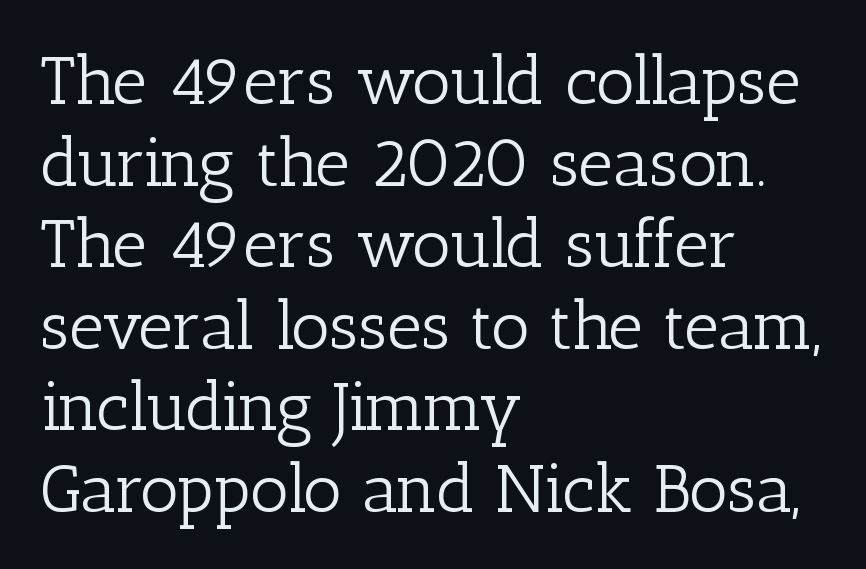
{"serif": "yes", "italic": "no", "bold": "no", "weight": "light", "width": "normal", "stroke_contrast": "low", "x_height": "medium", "monospaced": "no", "underline": "no", "align": "left", "line_spacing_ratio": 1.2, "letter_spacing": "normal", "letter_spacing_em": 0.0, "glyph_px": 68}
